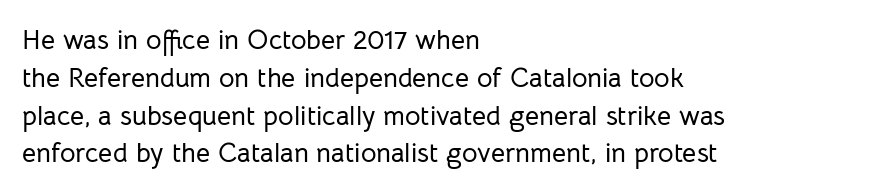
{"italic": "no", "underline": "no", "align": "left", "line_spacing": "normal", "line_spacing_ratio": 1.4, "letter_spacing": "normal", "letter_spacing_em": 0.0, "glyph_px": 27}
